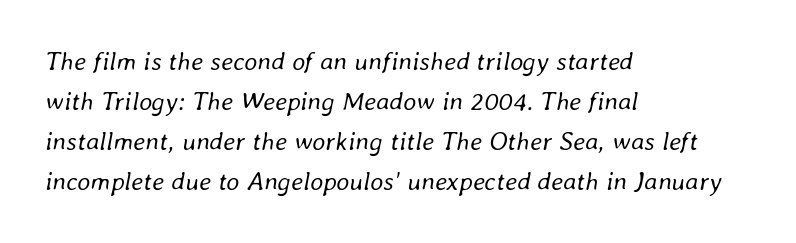
The image shows 26 px text type, italic (leaning right); set left-aligned, normal line spacing (1.54x), normal letter spacing, not underlined.
